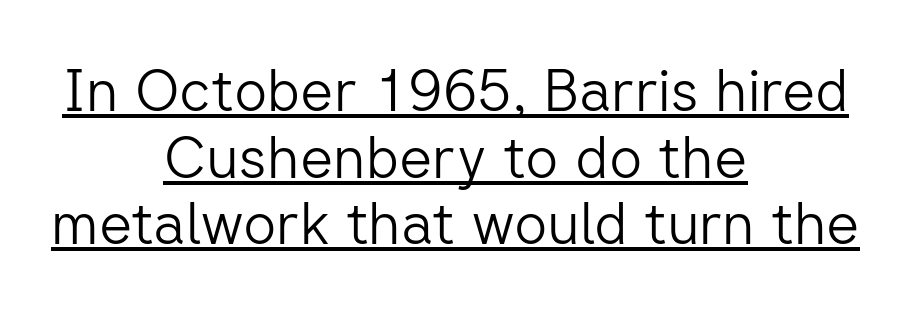
Q: Is the text bold? A: No.
Q: Is the text italic (slanted)? A: No, it is upright.
Q: Is the typeface a serif or a sans-serif typeface? A: Sans-serif.
Q: Is the text underlined? A: Yes.
Q: How is the paragraph aligned? A: Centered.
Q: Is the spacing between letters normal or unusually wide? A: Normal.
Q: Is the spacing between lines tight, normal or loose? A: Tight.
Q: Width (condensed, normal, or wide)? A: Normal.
Q: Stroke contrast? A: Low.
Q: x-height? A: Medium.
Q: Monospaced? A: No.
